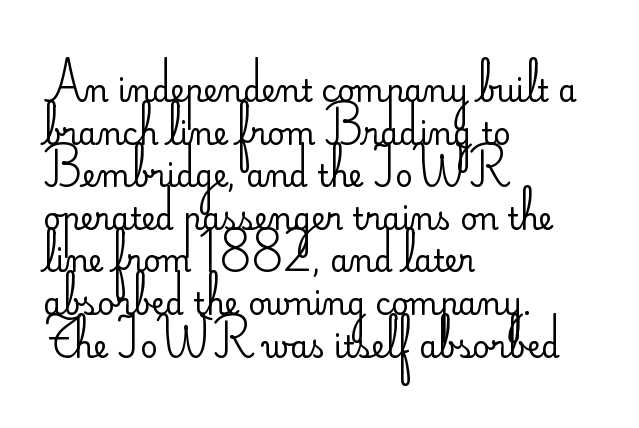
Each letter keeps its own natural width here, so spacing adapts to shape. One glance says typical: line gaps are just what's usual. Clear beneath every line of the passage. Each word holds together tightly as a unit, with standard inter-letter gaps. Weight class: somewhere from thin through regular. A sans-serif font was chosen for this passage.
